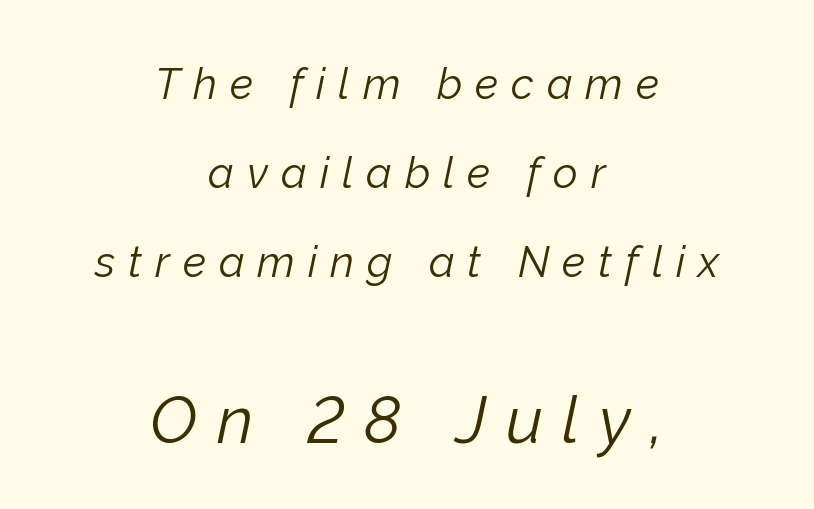
The image shows 65 px light type, italic (leaning right); set centered, loose line spacing (2.07x), unusually wide letter spacing (+0.3 em), not underlined; the second (bottom) block is 1.51x larger; low stroke contrast and a medium x-height.
